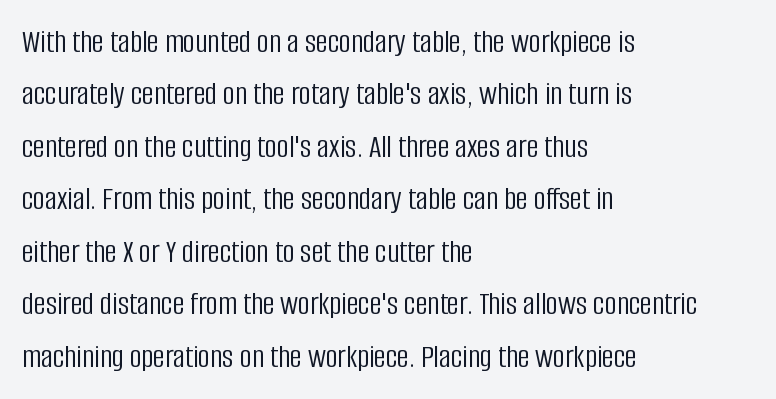
The image shows 33 px light, condensed sans-serif type, upright; set left-aligned, normal line spacing (1.59x), normal letter spacing, not underlined; low stroke contrast and a large x-height.
